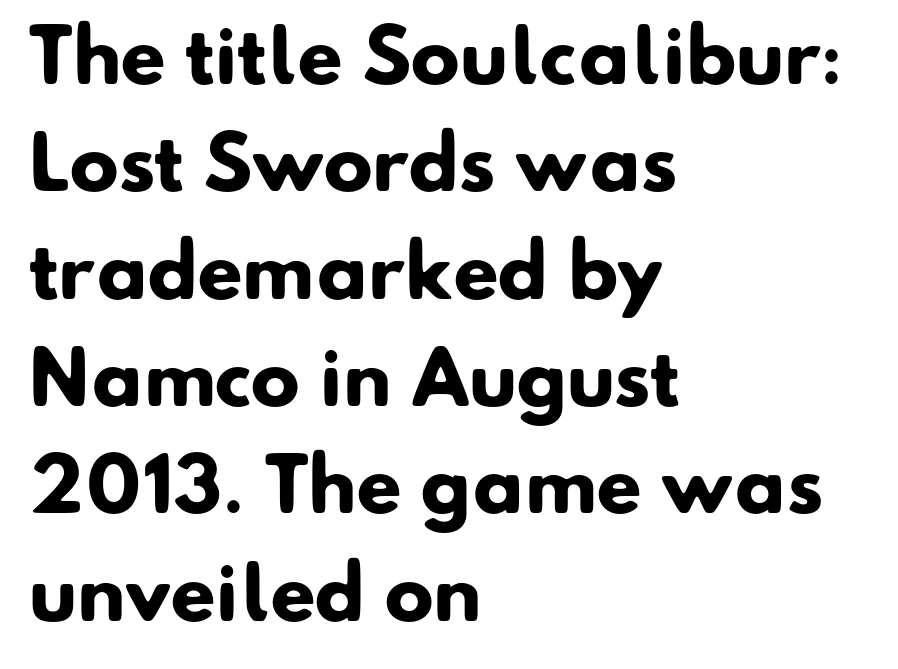
Spacing verdict: proportional, widths tailored to each character. The rendering shows plain stroke endings on the letterforms — a sans-serif design. Descenders are the only things crossing below the line. A classic flush-left, rag-right setting is used for this passage.
